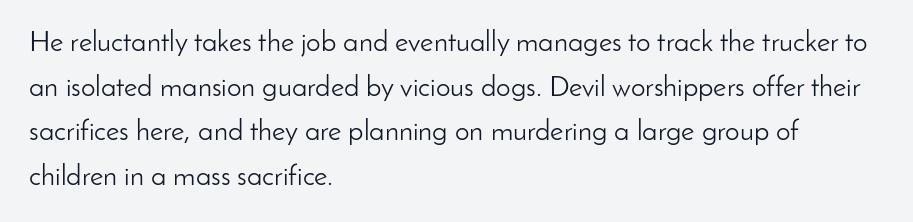
{"serif": "no", "italic": "no", "bold": "no", "weight": "light", "width": "normal", "stroke_contrast": "low", "x_height": "small", "monospaced": "no", "underline": "no", "align": "left", "line_spacing": "normal", "line_spacing_ratio": 1.54, "letter_spacing": "normal", "letter_spacing_em": 0.0, "glyph_px": 29}
